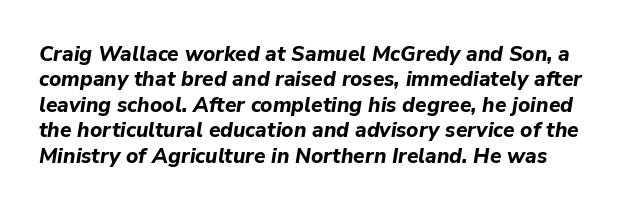
{"italic": "yes", "lean": "right", "slant_degrees": 9, "bold": "yes", "underline": "no", "line_spacing_ratio": 1.21, "letter_spacing": "normal", "letter_spacing_em": 0.0, "glyph_px": 21}
